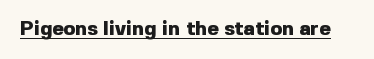
Q: Is the text bold? A: Yes.
Q: Is the text italic (slanted)? A: No, it is upright.
Q: Is the text underlined? A: Yes.
Q: Is the spacing between letters normal or unusually wide? A: Normal.
